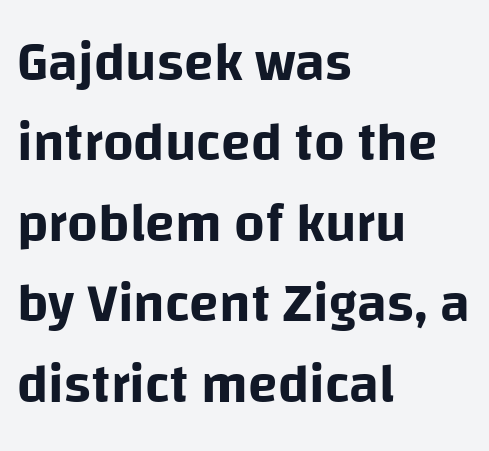
Q: Is the text italic (slanted)? A: No, it is upright.
Q: Is the typeface a serif or a sans-serif typeface? A: Sans-serif.
Q: Is the text underlined? A: No.
Q: How is the paragraph aligned? A: Left-aligned.
Q: Is the spacing between letters normal or unusually wide? A: Normal.
Q: Is the spacing between lines tight, normal or loose? A: Normal.
Q: Width (condensed, normal, or wide)? A: Normal.
Q: Stroke contrast? A: Low.
Q: x-height? A: Large.
Q: Monospaced? A: No.
